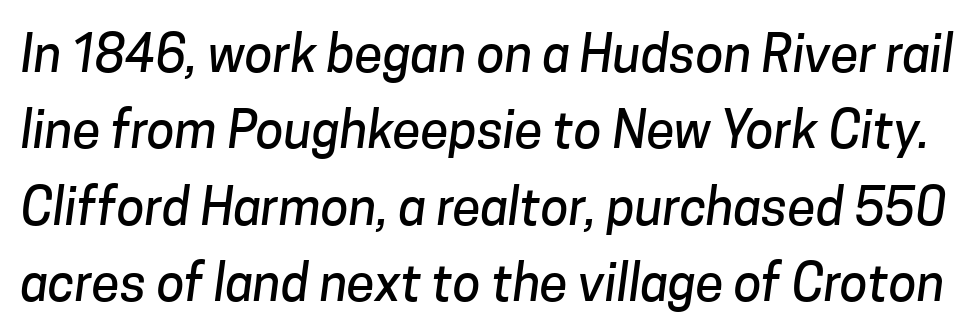
{"serif": "no", "width": "normal", "stroke_contrast": "low", "x_height": "medium", "monospaced": "no", "underline": "no", "line_spacing": "normal", "line_spacing_ratio": 1.5, "letter_spacing": "normal", "letter_spacing_em": 0.0, "glyph_px": 51}
